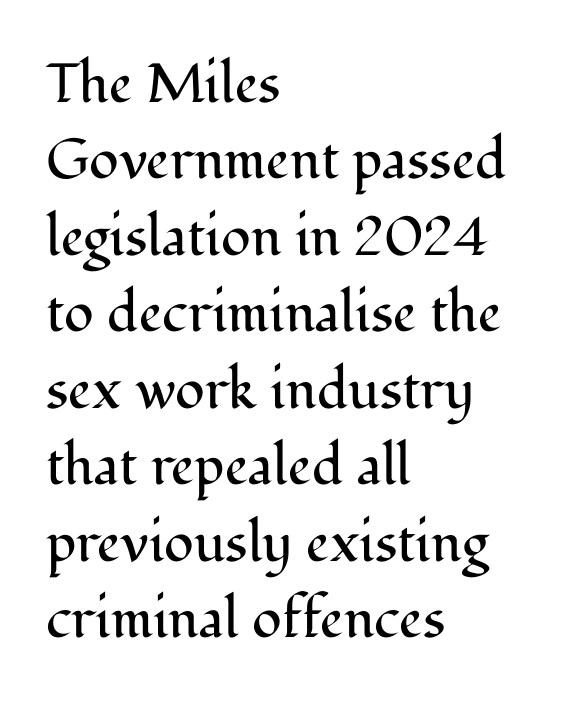
{"serif": "yes", "italic": "no", "bold": "no", "weight": "regular", "width": "normal", "stroke_contrast": "medium", "x_height": "medium", "monospaced": "no", "underline": "no", "align": "left", "line_spacing": "normal", "line_spacing_ratio": 1.39, "letter_spacing": "normal", "letter_spacing_em": 0.0, "glyph_px": 55}
